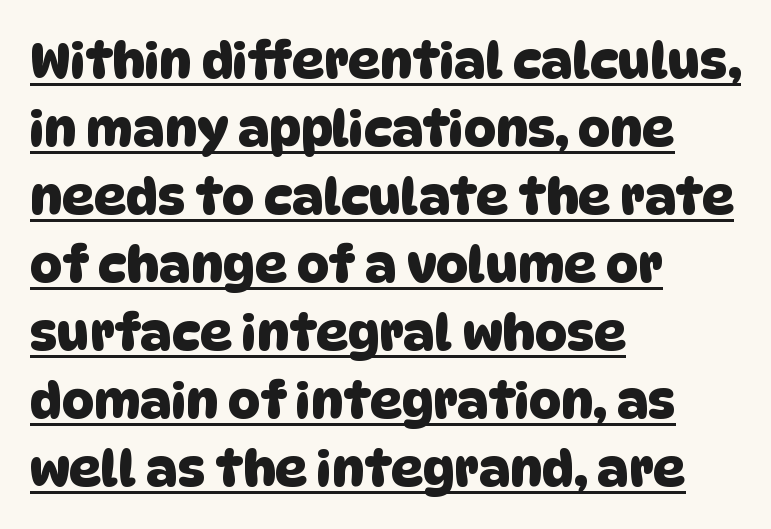
The font family rendered here belongs to the sans-serif group. These characters rest on top of a visible drawn line. The block of text has a typical density, with ordinary space between rows. This rendering uses left alignment, leaving the right contour irregular. The rendering uses natural spacing where letterforms have individual widths.
